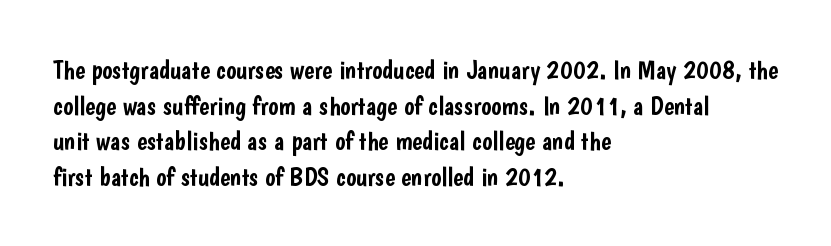
Line spacing here is normal. In terms of posture, this sample is upright. A bare baseline throughout the passage. Does the copy run flush right? No — it runs flush left. You could call the tracking neutral — neither tight nor loose.
